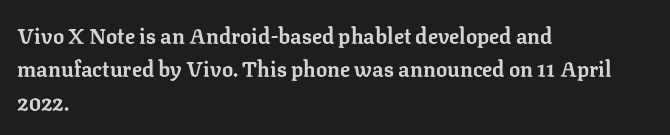
{"italic": "no", "bold": "yes", "underline": "no", "align": "left", "line_spacing": "normal", "line_spacing_ratio": 1.59, "letter_spacing": "normal", "letter_spacing_em": 0.0, "glyph_px": 21}
